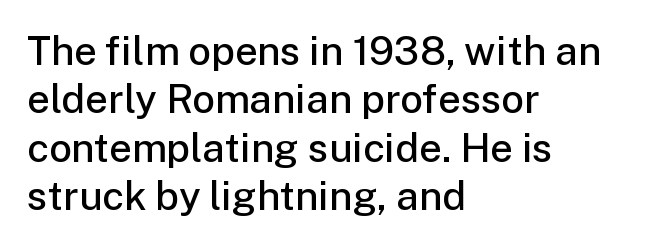
Q: Is the text bold? A: Semi-bold.
Q: Is the text italic (slanted)? A: No, it is upright.
Q: Is the typeface a serif or a sans-serif typeface? A: Sans-serif.
Q: Is the text underlined? A: No.
Q: How is the paragraph aligned? A: Left-aligned.
Q: Is the spacing between letters normal or unusually wide? A: Normal.
Q: Width (condensed, normal, or wide)? A: Normal.
Q: Stroke contrast? A: Low.
Q: x-height? A: Medium.
Q: Monospaced? A: No.
